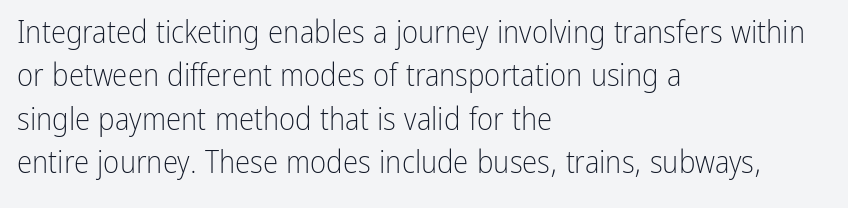
Horizontal alignment here is leftward, the default for most running prose. To sum up the face: it is a sans, with no serifs. The block of text has a typical density, with ordinary space between rows. Ordinary non-slanted type is in use. The words here are not underlined.
